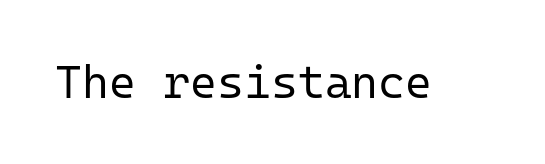
{"serif": "no", "italic": "no", "bold": "no", "weight": "regular", "width": "normal", "stroke_contrast": "low", "x_height": "medium", "monospaced": "yes", "underline": "no", "letter_spacing": "normal", "letter_spacing_em": 0.0, "glyph_px": 46}
